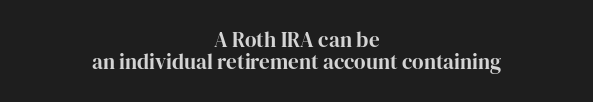
Notice how descenders almost collide with the ascenders below — that's tight leading. On the weight axis this lands at bold, roughly 700. Does extra space separate the letters? No, they use regular spacing. The passage is arranged like a title page — every line centered. This sample uses an upright cut, with every glyph sitting square on the baseline. Only glyphs here, with clear space below each row.
